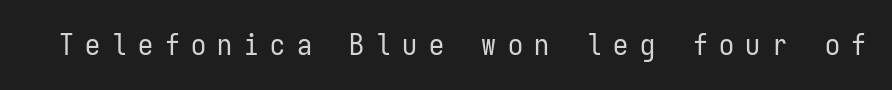
The image shows 30 px regular-weight, condensed sans-serif type, upright, monospaced; set unusually wide letter spacing (+0.38 em), not underlined; low stroke contrast and a medium x-height.
